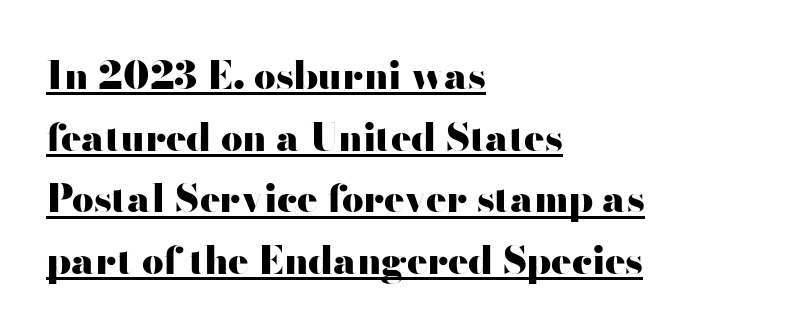
{"serif": "no", "italic": "no", "bold": "yes", "weight": "heavy", "width": "wide", "stroke_contrast": "high", "x_height": "small", "monospaced": "no", "underline": "yes", "align": "left", "line_spacing": "normal", "line_spacing_ratio": 1.62, "letter_spacing": "normal", "letter_spacing_em": 0.0, "glyph_px": 38}
